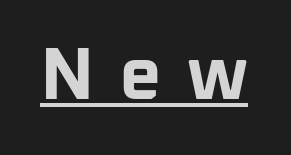
Q: Is the text bold? A: Yes.
Q: Is the text italic (slanted)? A: No, it is upright.
Q: Is the typeface a serif or a sans-serif typeface? A: Sans-serif.
Q: Is the text underlined? A: Yes.
Q: Is the spacing between letters normal or unusually wide? A: Unusually wide.
Q: Width (condensed, normal, or wide)? A: Normal.
Q: Stroke contrast? A: Low.
Q: x-height? A: Medium.
Q: Monospaced? A: No.
